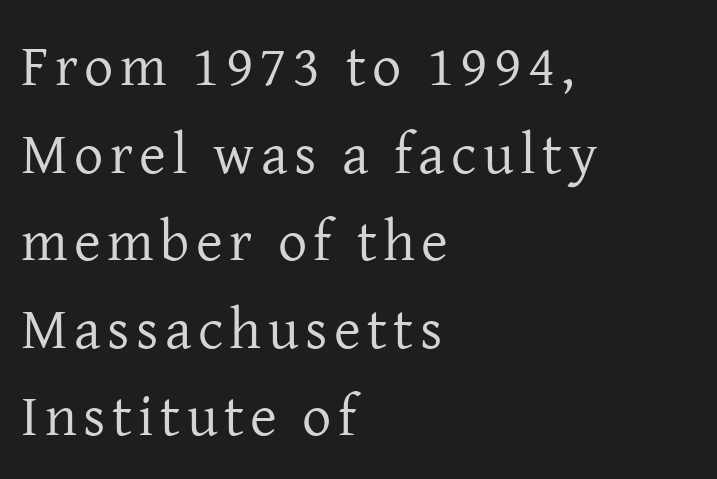
Q: Is the text bold? A: No.
Q: Is the text italic (slanted)? A: No, it is upright.
Q: Is the typeface a serif or a sans-serif typeface? A: Serif.
Q: Is the text underlined? A: No.
Q: How is the paragraph aligned? A: Left-aligned.
Q: Is the spacing between lines tight, normal or loose? A: Normal.
Q: Width (condensed, normal, or wide)? A: Normal.
Q: Stroke contrast? A: Low.
Q: x-height? A: Medium.
Q: Monospaced? A: No.
